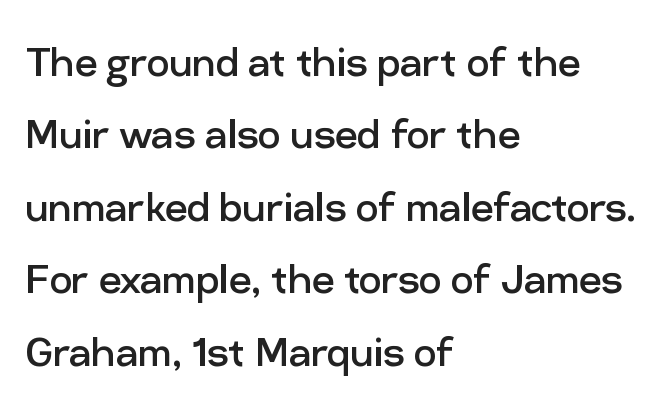
The image shows 50 px regular-weight sans-serif type, upright; set left-aligned, normal line spacing (1.45x), normal letter spacing, not underlined; low stroke contrast and a medium x-height.
